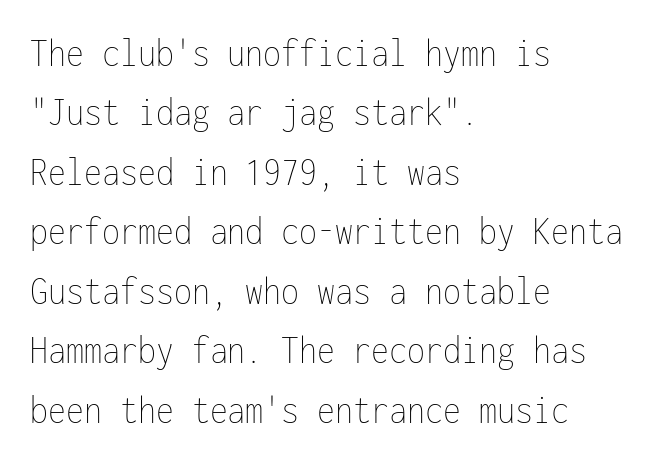
Q: Is the text bold? A: No.
Q: Is the text italic (slanted)? A: No, it is upright.
Q: Is the text underlined? A: No.
Q: How is the paragraph aligned? A: Left-aligned.
Q: Is the spacing between letters normal or unusually wide? A: Normal.
Q: Is the spacing between lines tight, normal or loose? A: Normal.
Q: Width (condensed, normal, or wide)? A: Condensed.
Q: Stroke contrast? A: Low.
Q: x-height? A: Medium.
Q: Monospaced? A: Yes.
